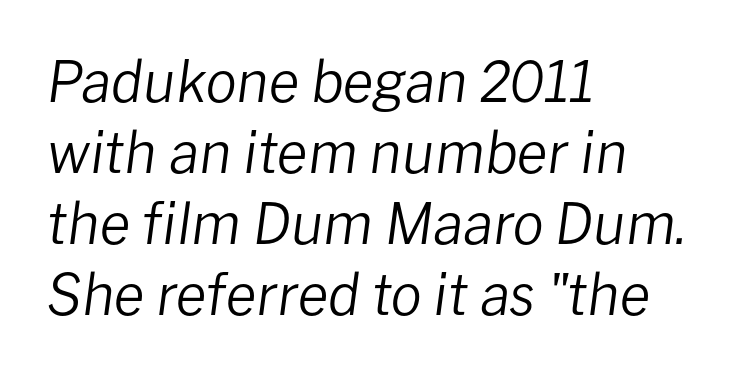
Q: Is the text bold? A: No.
Q: Is the text italic (slanted)? A: Yes, it leans right by about 8 degrees.
Q: Is the text underlined? A: No.
Q: How is the paragraph aligned? A: Left-aligned.
Q: Is the spacing between letters normal or unusually wide? A: Normal.
Q: Is the spacing between lines tight, normal or loose? A: Normal.
Q: Width (condensed, normal, or wide)? A: Normal.
Q: Stroke contrast? A: Low.
Q: x-height? A: Medium.
Q: Monospaced? A: No.
